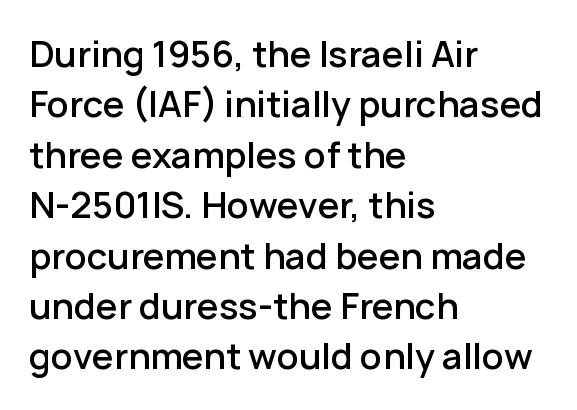
The image shows 35 px semibold sans-serif type, upright; set left-aligned, normal line spacing (1.44x), normal letter spacing, not underlined; low stroke contrast and a medium x-height.
